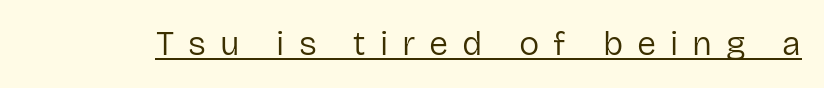
{"serif": "no", "italic": "no", "bold": "no", "weight": "regular", "width": "normal", "stroke_contrast": "low", "x_height": "medium", "monospaced": "no", "underline": "yes", "letter_spacing": "wide", "letter_spacing_em": 0.41, "glyph_px": 34}
